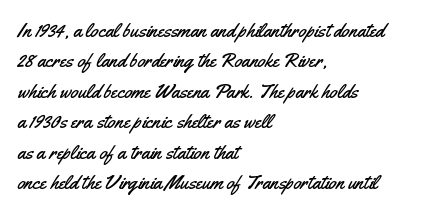
The image shows 20 px text type; set left-aligned, normal line spacing (1.52x), normal letter spacing, not underlined.
